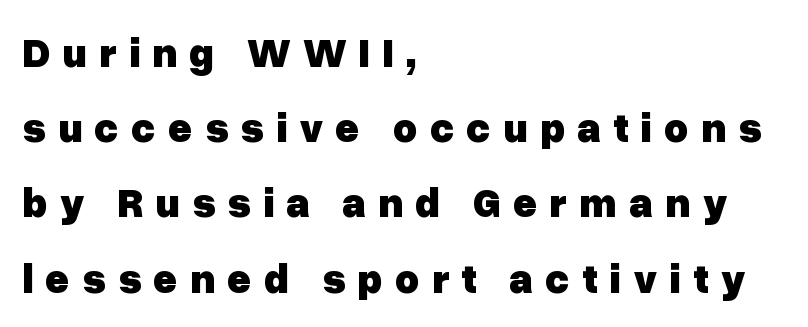
The image shows 42 px heavy sans-serif type, upright; set left-aligned, line spacing 1.79x, unusually wide letter spacing (+0.28 em), not underlined; low stroke contrast and a medium x-height.
